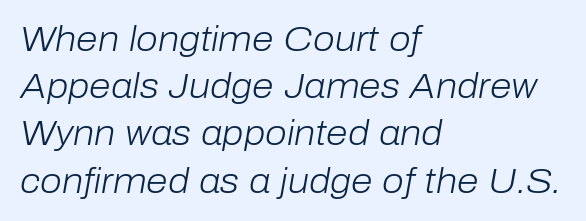
The image shows 35 px light type, italic (leaning right); set left-aligned, normal line spacing (1.35x), normal letter spacing, not underlined; low stroke contrast and a medium x-height.
